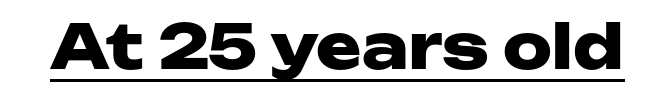
The image shows 61 px heavy, wide sans-serif type, upright; set normal letter spacing, underlined; low stroke contrast and a medium x-height.
